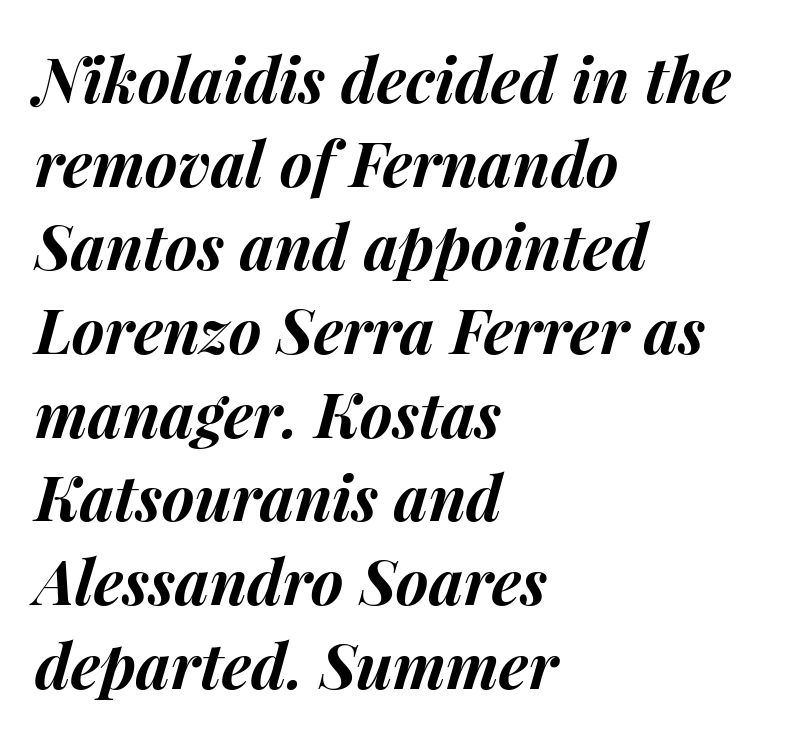
The image shows 62 px bold type, italic (leaning right); set left-aligned, normal line spacing (1.35x), normal letter spacing, not underlined; medium stroke contrast and a medium x-height.
